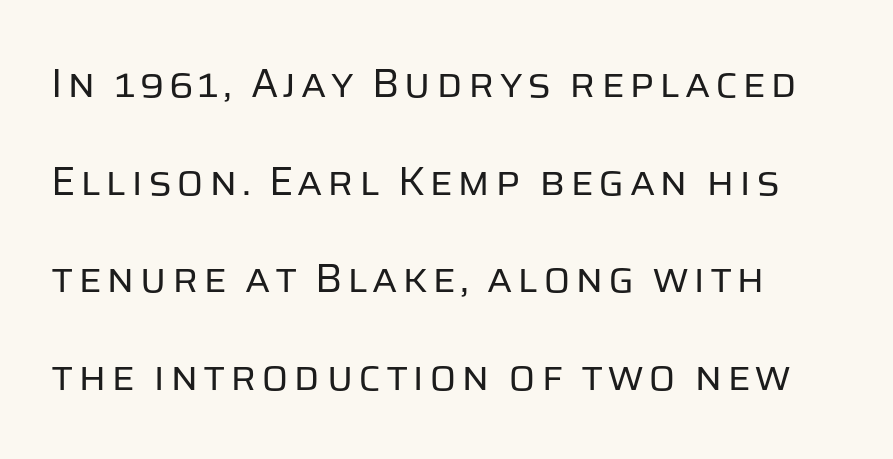
{"serif": "no", "italic": "no", "bold": "no", "weight": "regular", "width": "normal", "stroke_contrast": "low", "x_height": "large", "monospaced": "no", "underline": "no", "line_spacing": "loose", "line_spacing_ratio": 2.44, "glyph_px": 40}
